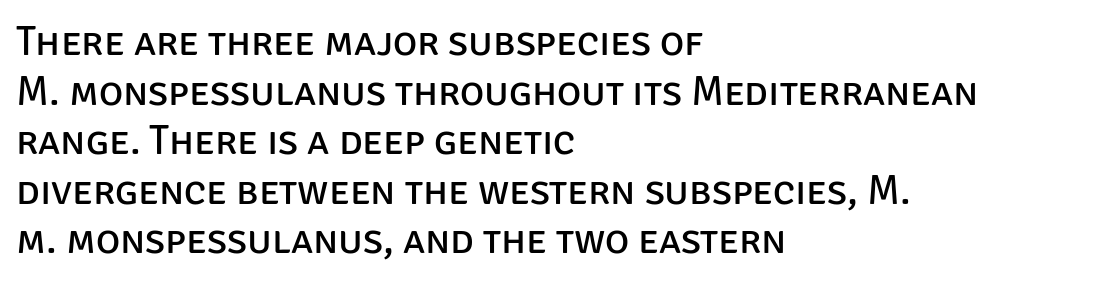
The image shows 41 px regular-weight sans-serif type, upright; set left-aligned, line spacing 1.21x, normal letter spacing, not underlined; low stroke contrast and a large x-height.
